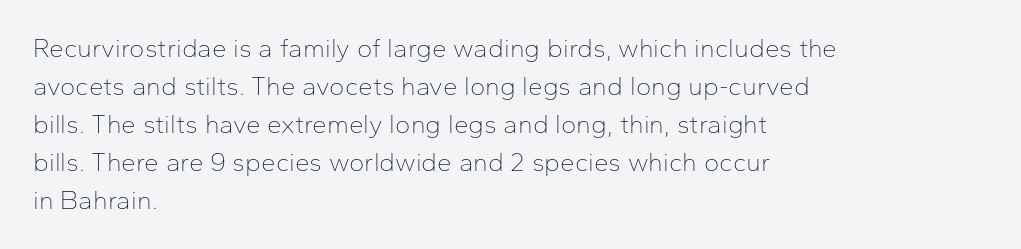
Q: Is the text bold? A: No.
Q: Is the text italic (slanted)? A: No, it is upright.
Q: Is the text underlined? A: No.
Q: How is the paragraph aligned? A: Left-aligned.
Q: Is the spacing between letters normal or unusually wide? A: Normal.
Q: Is the spacing between lines tight, normal or loose? A: Normal.
